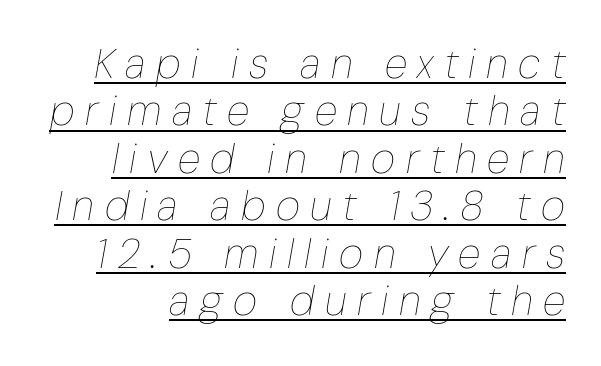
Q: Is the text bold? A: No.
Q: Is the text italic (slanted)? A: Yes, it leans right by about 10 degrees.
Q: Is the text underlined? A: Yes.
Q: Is the spacing between letters normal or unusually wide? A: Unusually wide.
Q: Is the spacing between lines tight, normal or loose? A: Tight.
Q: Width (condensed, normal, or wide)? A: Condensed.
Q: Stroke contrast? A: Low.
Q: x-height? A: Medium.
Q: Monospaced? A: No.
